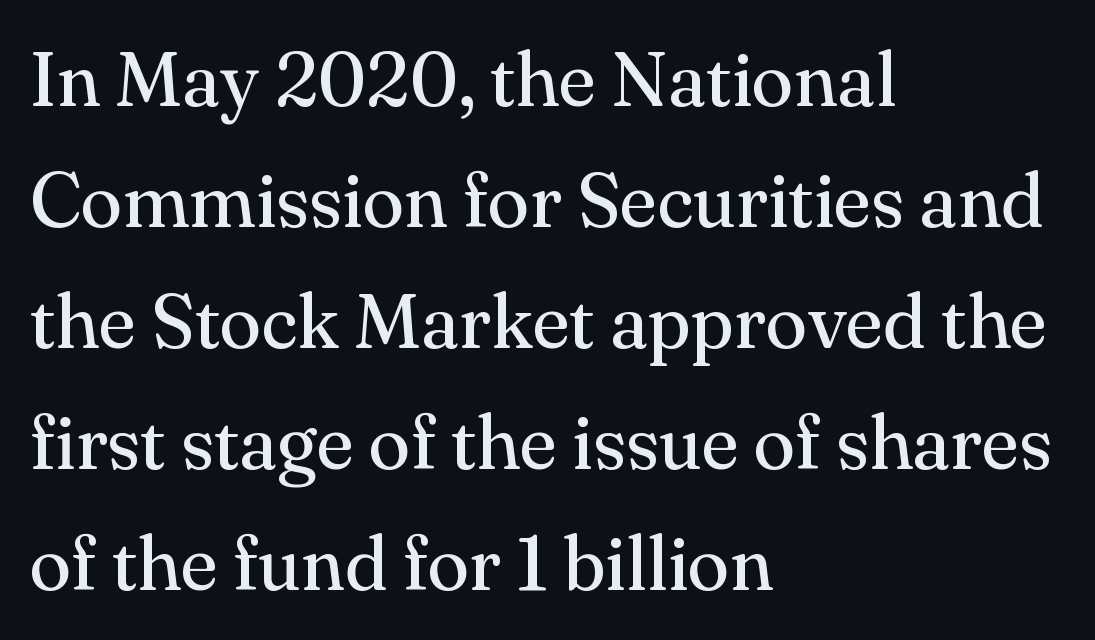
{"serif": "yes", "italic": "no", "bold": "no", "weight": "regular", "width": "normal", "stroke_contrast": "medium", "x_height": "small", "monospaced": "no", "underline": "no", "align": "left", "line_spacing": "normal", "line_spacing_ratio": 1.57, "letter_spacing": "normal", "letter_spacing_em": 0.0, "glyph_px": 77}
